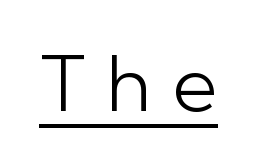
{"serif": "no", "italic": "no", "bold": "no", "weight": "light", "width": "normal", "stroke_contrast": "low", "x_height": "medium", "monospaced": "no", "underline": "yes", "letter_spacing": "wide", "letter_spacing_em": 0.27, "glyph_px": 77}
